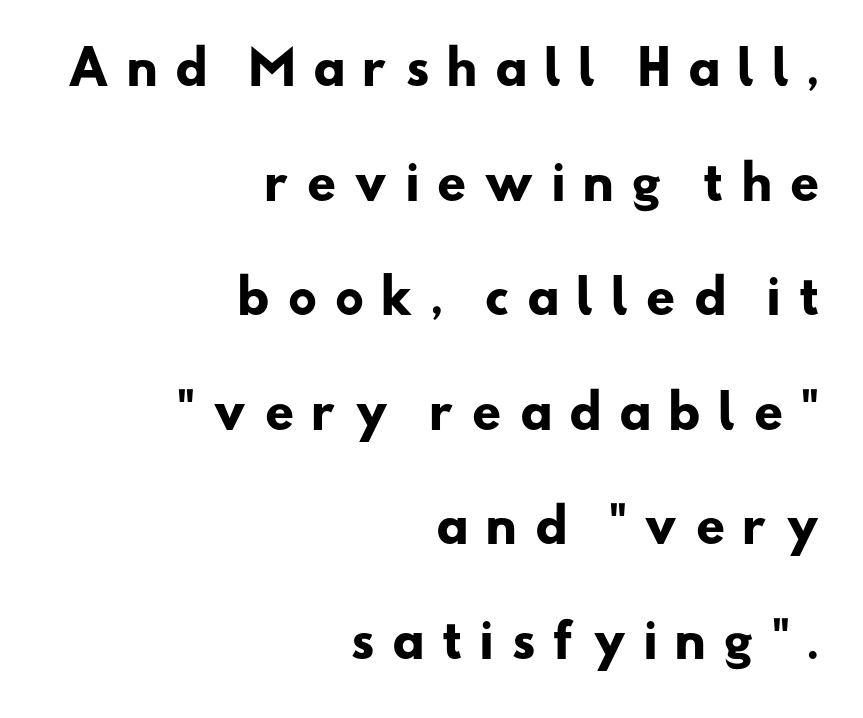
Nope, no serifs anywhere on these letters. Leftover space on each line is placed entirely before the opening word. This sample has the flowing, uneven cadence of proportional lettering. Typesetter's note: full bold, strokes at maximum text heaviness. Here the glyphs are tracked loosely, breaking word shapes into spaced letters.
